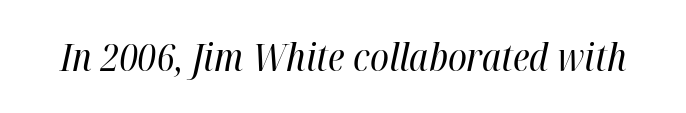
{"italic": "yes", "lean": "right", "slant_degrees": 12, "bold": "no", "weight": "regular", "width": "condensed", "stroke_contrast": "high", "x_height": "medium", "monospaced": "no", "underline": "no", "letter_spacing": "normal", "letter_spacing_em": 0.0, "glyph_px": 38}
